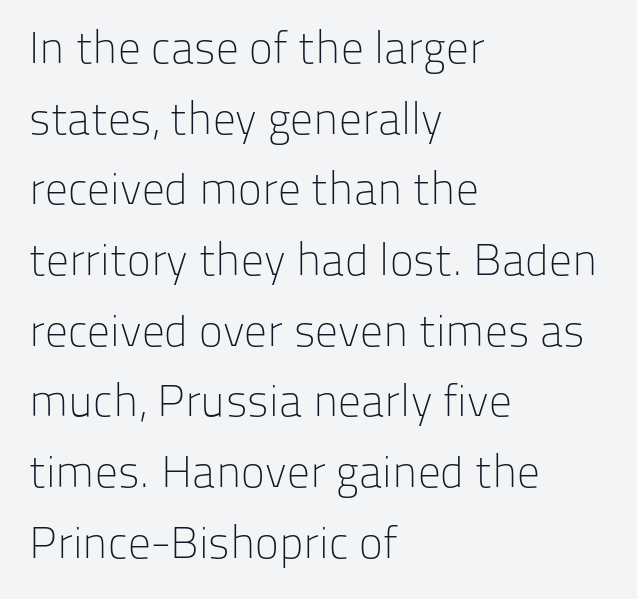
Casual observation: everything's shoved over to the left. Is the letter spacing exaggerated? No — it looks like the ordinary default. Descenders are the only things crossing below the line. Weight class: somewhere from thin through regular. Typographically, this falls in the sans-serif category.
